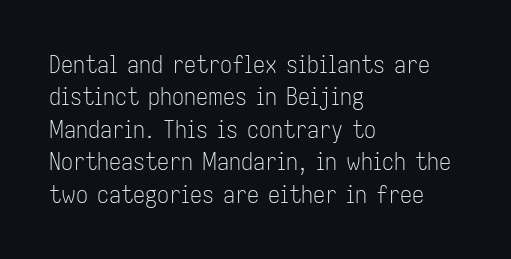
The typesetter chose a ragged-right arrangement here. In terms of letterspacing, this is plain default setting. Descenders hang freely into open space. A typesetter would call this leading conventional body-copy spacing. Stems and bowls with no extra thickness — not bold.
